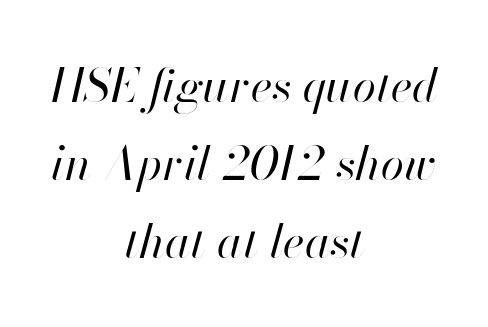
Emphasis-style slanted type is in use. A clean baseline with only descenders dipping below it. Casual observation: everything's sitting right in the middle. The font is comparable to plain body text, perhaps lighter. A typesetter would call this zero additional tracking. Each new line begins a customary step beneath the previous one.
